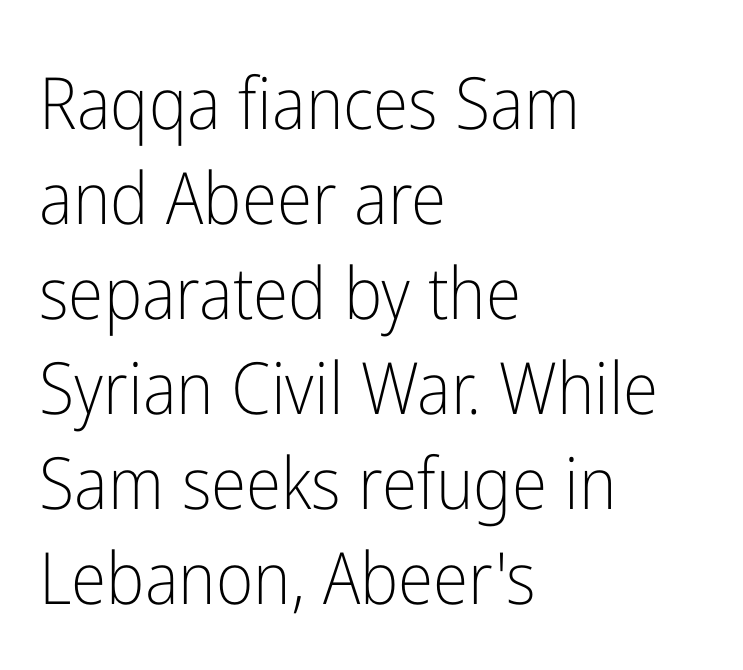
{"serif": "no", "italic": "no", "bold": "no", "weight": "light", "width": "condensed", "stroke_contrast": "low", "x_height": "medium", "monospaced": "no", "underline": "no", "align": "left", "line_spacing": "normal", "line_spacing_ratio": 1.32, "letter_spacing": "normal", "letter_spacing_em": 0.0, "glyph_px": 72}
